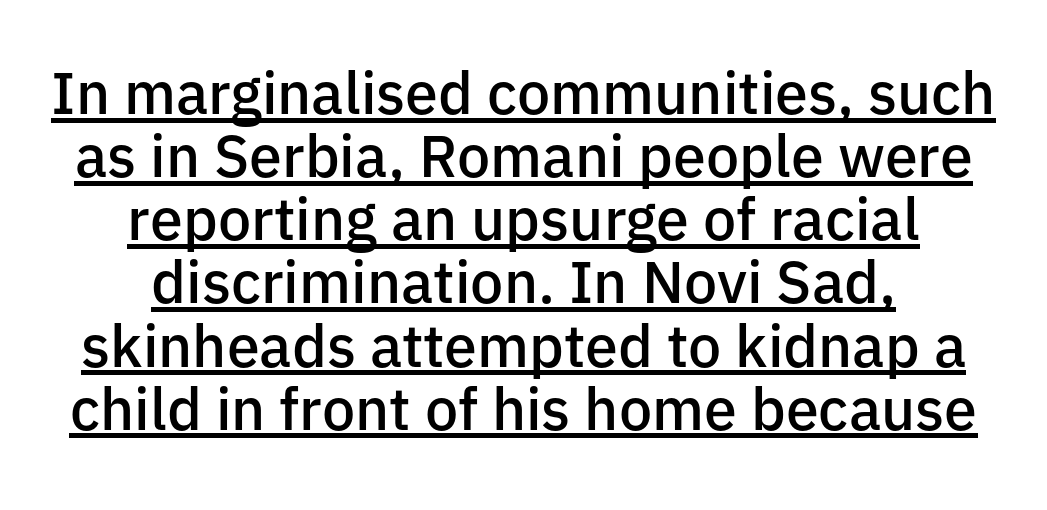
Q: Is the text bold? A: Semi-bold.
Q: Is the text italic (slanted)? A: No, it is upright.
Q: Is the typeface a serif or a sans-serif typeface? A: Sans-serif.
Q: Is the text underlined? A: Yes.
Q: How is the paragraph aligned? A: Centered.
Q: Is the spacing between letters normal or unusually wide? A: Normal.
Q: Is the spacing between lines tight, normal or loose? A: Tight.
Q: Width (condensed, normal, or wide)? A: Normal.
Q: Stroke contrast? A: Low.
Q: x-height? A: Medium.
Q: Monospaced? A: No.
